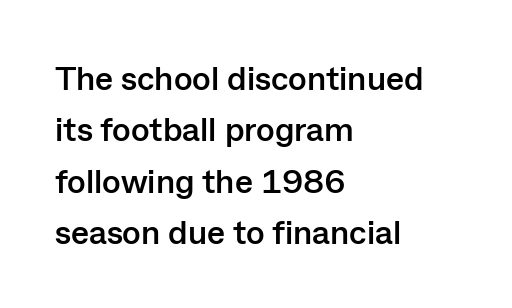
The image shows 34 px semibold sans-serif type, upright; set left-aligned, normal line spacing (1.51x), normal letter spacing, not underlined; low stroke contrast and a medium x-height.
